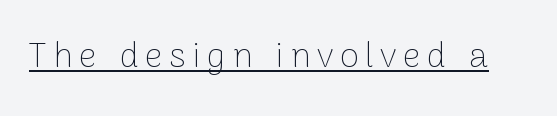
The image shows 35 px thin sans-serif type, upright; set underlined; low stroke contrast and a medium x-height.
